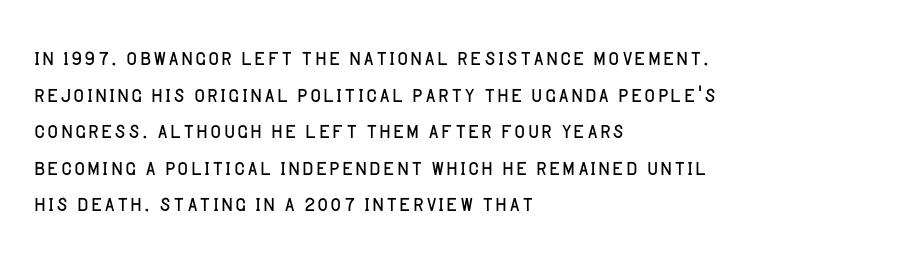
{"serif": "no", "italic": "no", "bold": "no", "weight": "light", "width": "normal", "stroke_contrast": "low", "x_height": "large", "monospaced": "no", "underline": "no", "align": "left", "line_spacing": "normal", "line_spacing_ratio": 1.26, "letter_spacing": "normal", "letter_spacing_em": 0.0, "glyph_px": 29}
